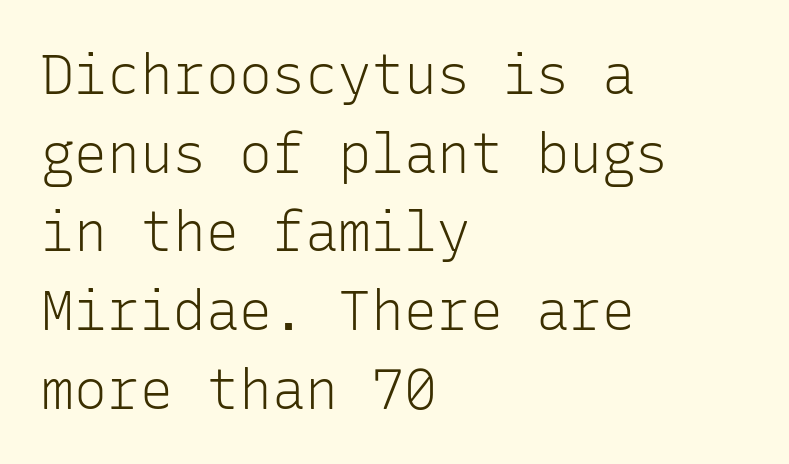
Q: Is the text bold? A: No.
Q: Is the text italic (slanted)? A: No, it is upright.
Q: Is the typeface a serif or a sans-serif typeface? A: Sans-serif.
Q: Is the text underlined? A: No.
Q: How is the paragraph aligned? A: Left-aligned.
Q: Is the spacing between letters normal or unusually wide? A: Normal.
Q: Is the spacing between lines tight, normal or loose? A: Normal.
Q: Width (condensed, normal, or wide)? A: Normal.
Q: Stroke contrast? A: Low.
Q: x-height? A: Medium.
Q: Monospaced? A: Yes.
